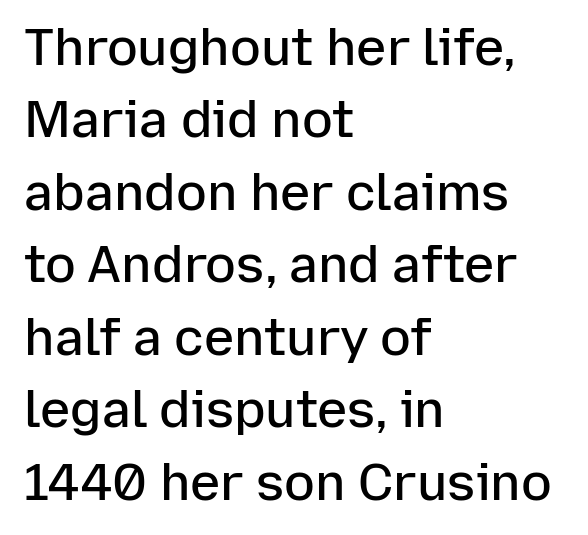
Q: Is the text bold? A: Semi-bold.
Q: Is the text italic (slanted)? A: No, it is upright.
Q: Is the typeface a serif or a sans-serif typeface? A: Sans-serif.
Q: Is the text underlined? A: No.
Q: How is the paragraph aligned? A: Left-aligned.
Q: Is the spacing between letters normal or unusually wide? A: Normal.
Q: Is the spacing between lines tight, normal or loose? A: Normal.
Q: Width (condensed, normal, or wide)? A: Normal.
Q: Stroke contrast? A: Low.
Q: x-height? A: Medium.
Q: Monospaced? A: No.
